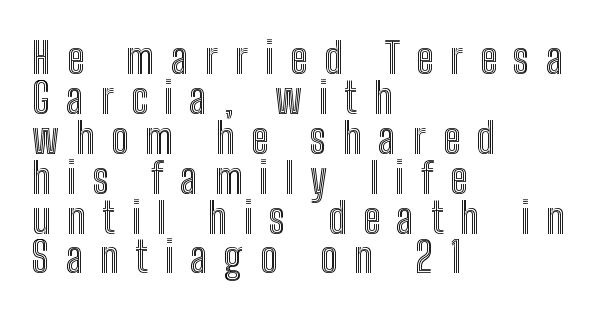
Q: Is the text italic (slanted)? A: No, it is upright.
Q: Is the text underlined? A: No.
Q: How is the paragraph aligned? A: Left-aligned.
Q: Is the spacing between letters normal or unusually wide? A: Unusually wide.
Q: Is the spacing between lines tight, normal or loose? A: Tight.
Q: Width (condensed, normal, or wide)? A: Condensed.
Q: x-height? A: Medium.
Q: Monospaced? A: No.
